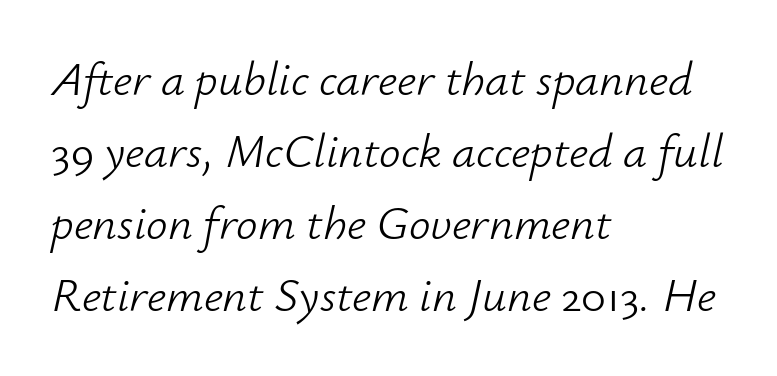
Q: Is the text bold? A: No.
Q: Is the text italic (slanted)? A: Yes, it leans right by about 12 degrees.
Q: Is the text underlined? A: No.
Q: How is the paragraph aligned? A: Left-aligned.
Q: Is the spacing between letters normal or unusually wide? A: Normal.
Q: Is the spacing between lines tight, normal or loose? A: Normal.
Q: Width (condensed, normal, or wide)? A: Normal.
Q: Stroke contrast? A: Low.
Q: x-height? A: Small.
Q: Monospaced? A: No.
